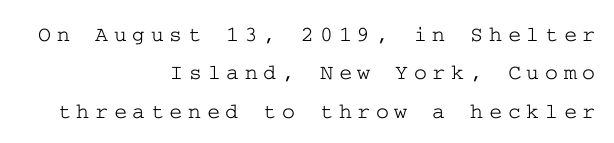
Q: Is the text italic (slanted)? A: No, it is upright.
Q: Is the text underlined? A: No.
Q: How is the paragraph aligned? A: Right-aligned.
Q: Is the spacing between letters normal or unusually wide? A: Unusually wide.
